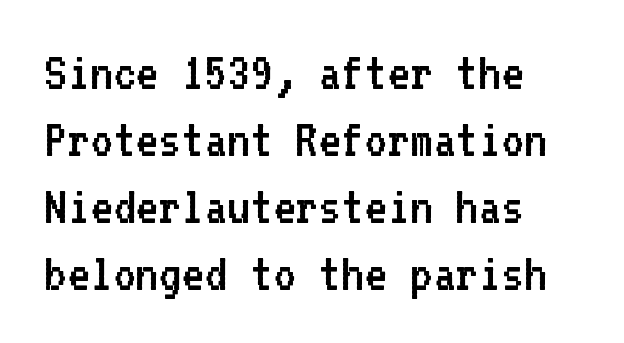
Q: Is the text bold? A: No.
Q: Is the text italic (slanted)? A: No, it is upright.
Q: Is the typeface a serif or a sans-serif typeface? A: Sans-serif.
Q: Is the text underlined? A: No.
Q: How is the paragraph aligned? A: Left-aligned.
Q: Is the spacing between letters normal or unusually wide? A: Normal.
Q: Width (condensed, normal, or wide)? A: Normal.
Q: Stroke contrast? A: Low.
Q: x-height? A: Medium.
Q: Monospaced? A: Yes.
